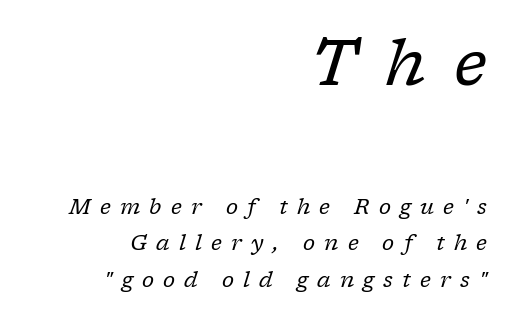
Think of a printed novel: that variable character pitch is what you see here. Vertical stems look standard width or narrower in stroke. Regarding serifs, this sample has them. The string is rendered with underlining switched off. Two sizes are in play, and the larger belongs to the first block. This is oblique type, the kind used for emphasis or titles.
